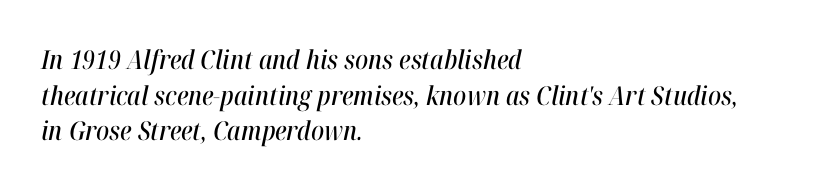
Q: Is the text italic (slanted)? A: Yes, it leans right by about 12 degrees.
Q: Is the text underlined? A: No.
Q: How is the paragraph aligned? A: Left-aligned.
Q: Is the spacing between letters normal or unusually wide? A: Normal.
Q: Is the spacing between lines tight, normal or loose? A: Normal.
